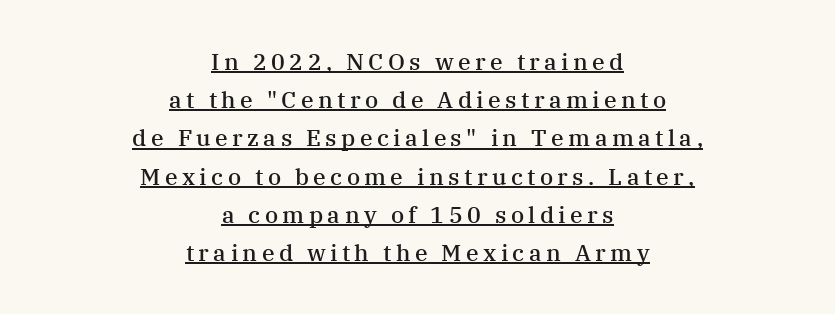
Q: Is the text bold? A: Semi-bold.
Q: Is the text italic (slanted)? A: No, it is upright.
Q: Is the text underlined? A: Yes.
Q: How is the paragraph aligned? A: Centered.
Q: Is the spacing between lines tight, normal or loose? A: Normal.
